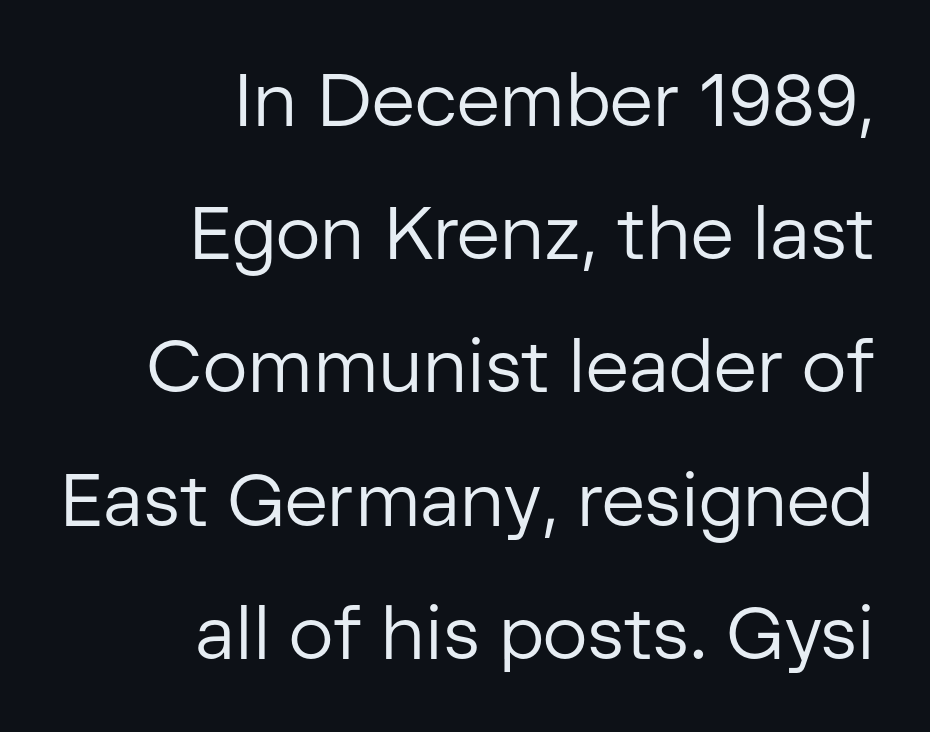
Tracking here is standard; glyphs follow each other at the usual distance. The axis of the letterforms is exactly vertical. The font family rendered here belongs to the sans-serif group. Just letters on the line, the space beneath them empty. Weight class: somewhere from thin through regular.
